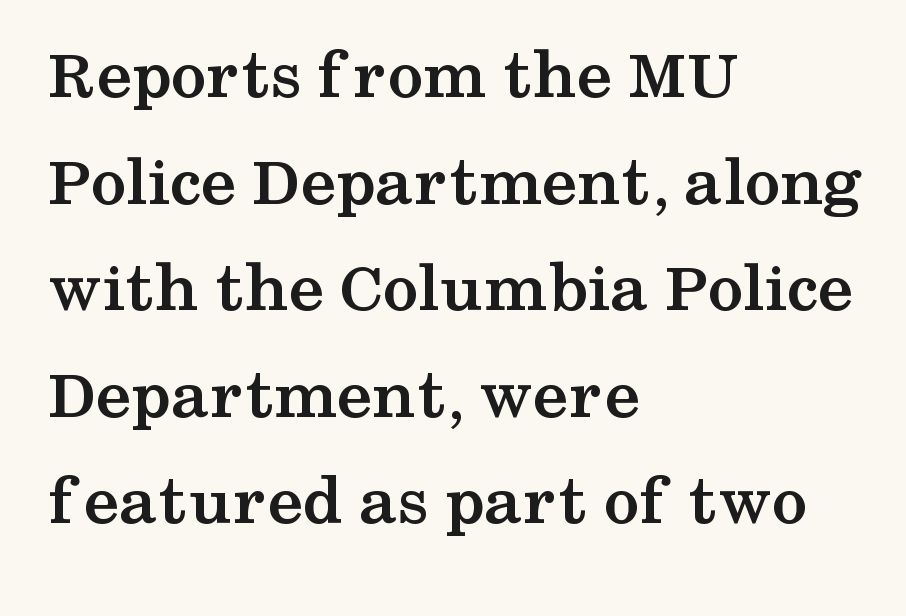
Q: Is the text bold? A: Yes.
Q: Is the text italic (slanted)? A: No, it is upright.
Q: Is the typeface a serif or a sans-serif typeface? A: Serif.
Q: Is the text underlined? A: No.
Q: How is the paragraph aligned? A: Left-aligned.
Q: Is the spacing between letters normal or unusually wide? A: Normal.
Q: Is the spacing between lines tight, normal or loose? A: Normal.
Q: Width (condensed, normal, or wide)? A: Wide.
Q: Stroke contrast? A: Medium.
Q: x-height? A: Medium.
Q: Monospaced? A: No.
